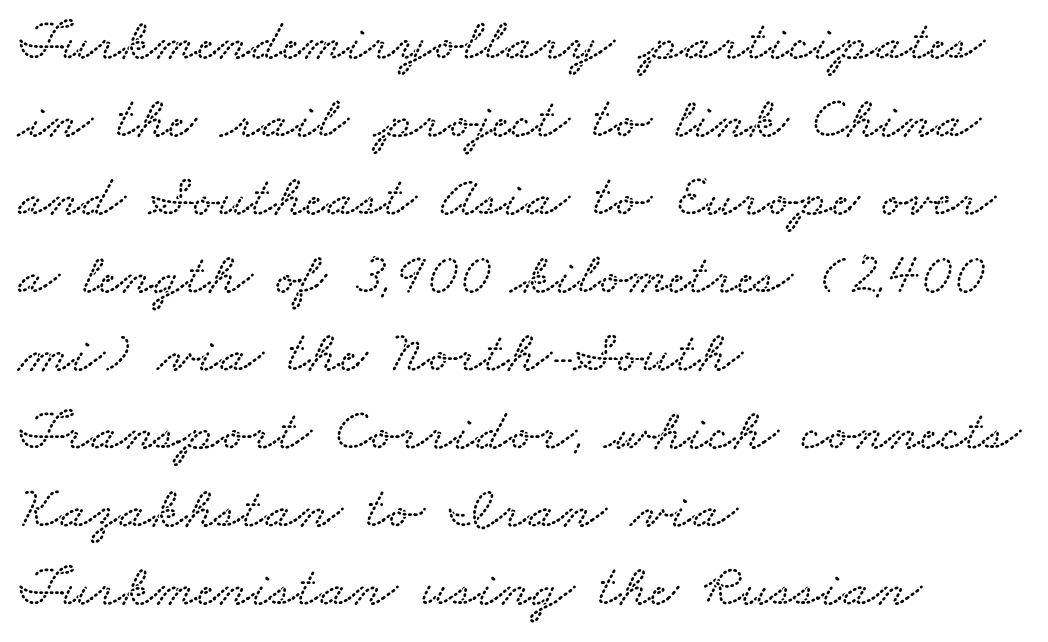
The image shows 60 px wide type; set left-aligned, normal line spacing (1.3x), normal letter spacing, not underlined; low stroke contrast and a small x-height.
